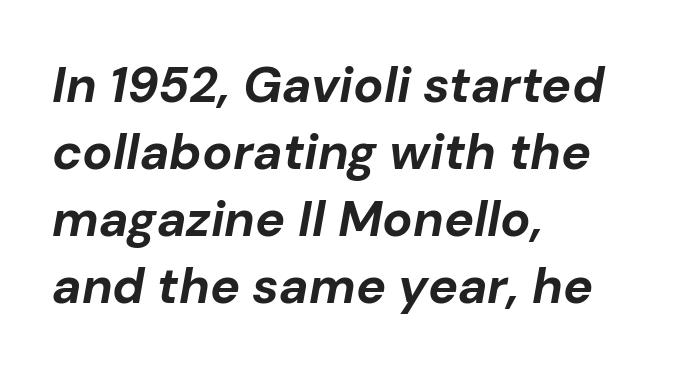
Look at the tracking — it's just the regular setting, nothing added. The glyphs look as if they've been sheared to an angle. The specimen omits any rule beneath the text block's lines. Horizontally, the lines are justified to the leading edge only. Interline gaps are of average width in this sample. Strong, thick strokes mark this as bold type.
